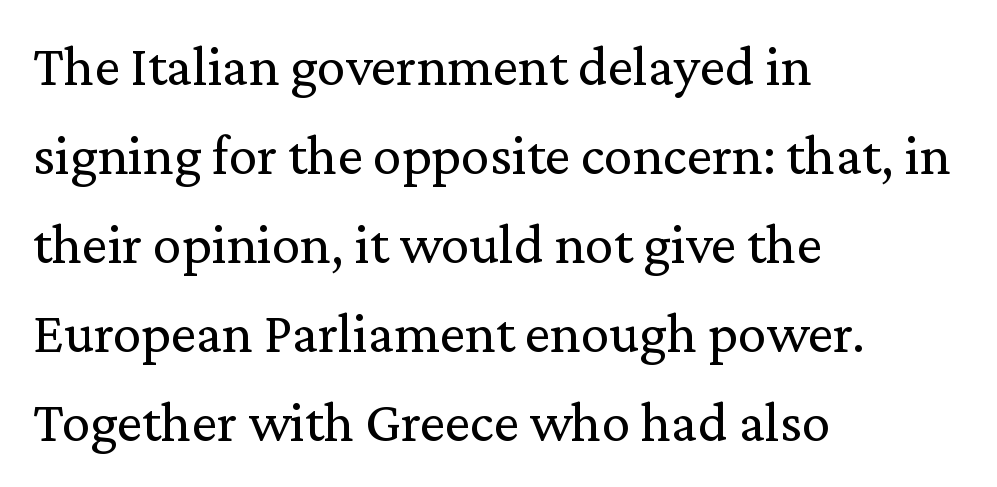
The image shows 57 px regular-weight serif type, upright; set left-aligned, normal line spacing (1.56x), normal letter spacing, not underlined; medium stroke contrast and a medium x-height.
